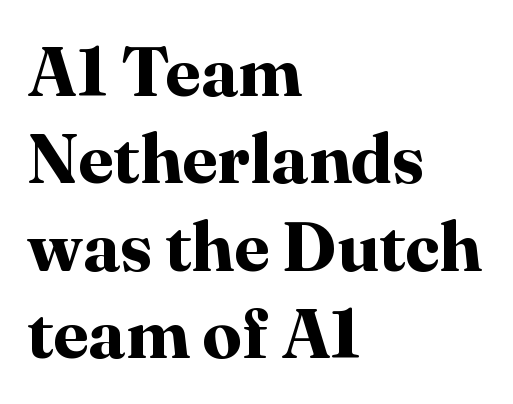
Check under the words: just untouched page. Here the glyphs are tracked normally, forming tight word shapes. The letters carry serifs — small finishing strokes at the ends of their stems. A typesetter would mark this as roman, not italic.
